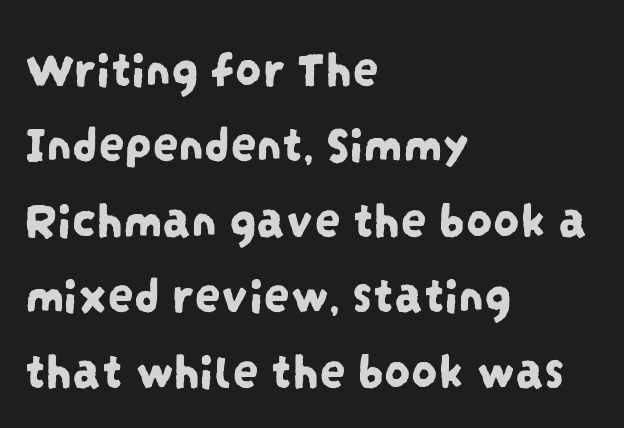
Q: Is the typeface a serif or a sans-serif typeface? A: Sans-serif.
Q: Is the text underlined? A: No.
Q: How is the paragraph aligned? A: Left-aligned.
Q: Is the spacing between letters normal or unusually wide? A: Normal.
Q: Is the spacing between lines tight, normal or loose? A: Normal.
Q: Width (condensed, normal, or wide)? A: Condensed.
Q: Stroke contrast? A: Low.
Q: x-height? A: Large.
Q: Monospaced? A: No.
